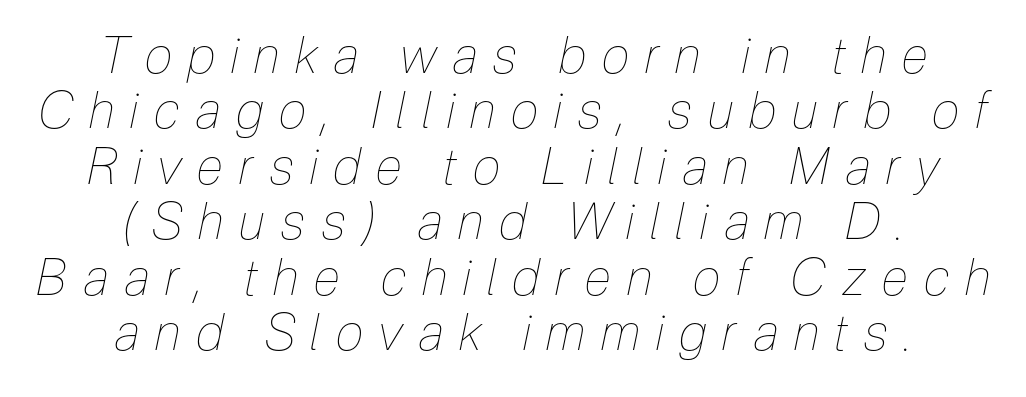
The typesetter chose a symmetrical, centered arrangement here. Rows of type sit shoulder to shoulder in the vertical direction. The strokes are not fattened; the text isn't bold. Do the characters align in a grid? No, the font is proportional. Honestly, the letter spacing is so wide it's the main thing you notice. A typesetter would mark this as italic.
